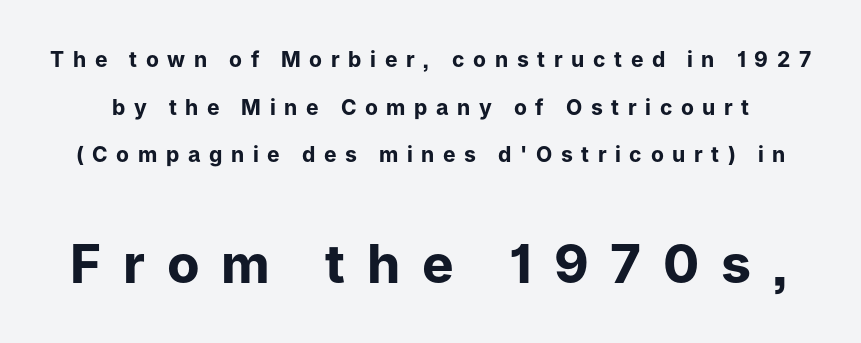
{"serif": "no", "italic": "no", "bold": "yes", "weight": "bold", "width": "normal", "stroke_contrast": "low", "x_height": "medium", "monospaced": "no", "underline": "no", "line_spacing": "loose", "line_spacing_ratio": 2.27, "letter_spacing": "wide", "letter_spacing_em": 0.41, "larger_block": "second", "size_ratio": 2.52, "glyph_px": 53}
